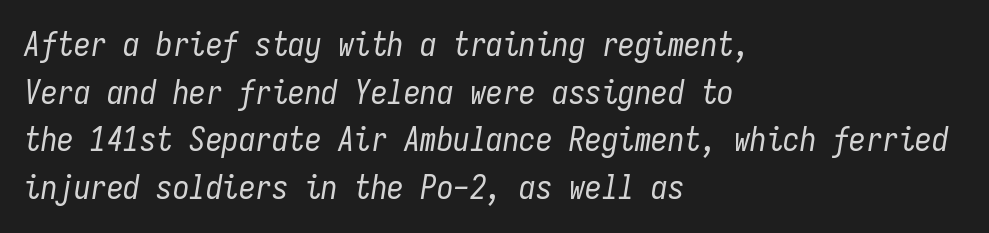
Q: Is the text bold? A: No.
Q: Is the text italic (slanted)? A: Yes, it leans right by about 9 degrees.
Q: Is the text underlined? A: No.
Q: How is the paragraph aligned? A: Left-aligned.
Q: Is the spacing between letters normal or unusually wide? A: Normal.
Q: Is the spacing between lines tight, normal or loose? A: Normal.
Q: Width (condensed, normal, or wide)? A: Condensed.
Q: Stroke contrast? A: Low.
Q: x-height? A: Medium.
Q: Monospaced? A: Yes.
